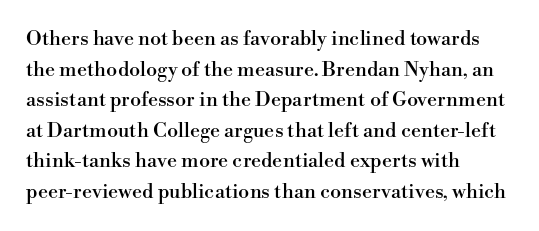
Q: Is the text italic (slanted)? A: No, it is upright.
Q: Is the text underlined? A: No.
Q: How is the paragraph aligned? A: Left-aligned.
Q: Is the spacing between letters normal or unusually wide? A: Normal.
Q: Is the spacing between lines tight, normal or loose? A: Normal.
